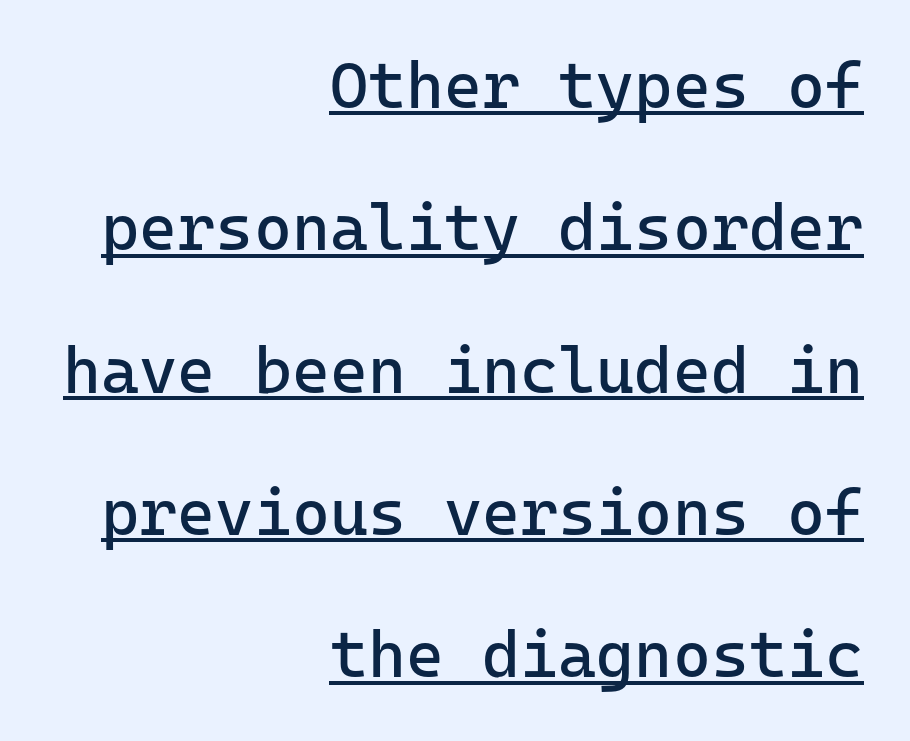
Q: Is the text bold? A: No.
Q: Is the text italic (slanted)? A: No, it is upright.
Q: Is the typeface a serif or a sans-serif typeface? A: Sans-serif.
Q: Is the text underlined? A: Yes.
Q: How is the paragraph aligned? A: Right-aligned.
Q: Is the spacing between letters normal or unusually wide? A: Normal.
Q: Is the spacing between lines tight, normal or loose? A: Loose.
Q: Width (condensed, normal, or wide)? A: Normal.
Q: Stroke contrast? A: Low.
Q: x-height? A: Medium.
